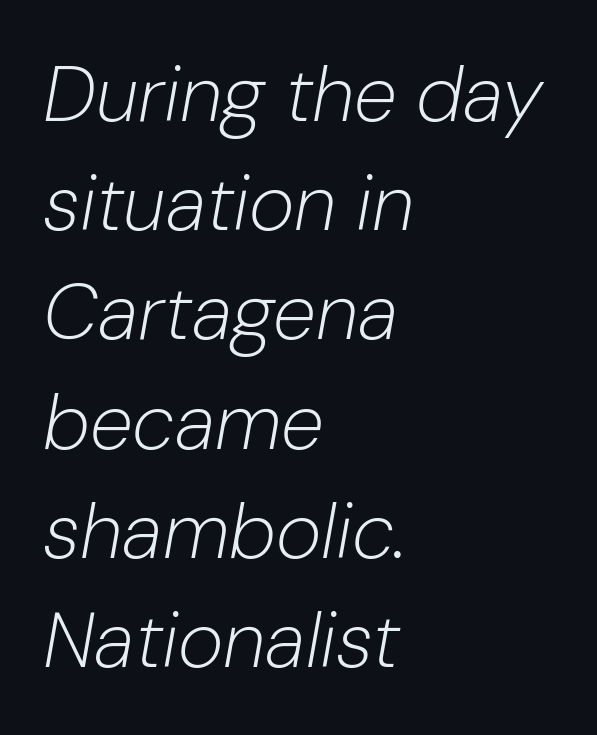
{"italic": "yes", "lean": "right", "slant_degrees": 10, "bold": "no", "weight": "light", "width": "normal", "stroke_contrast": "low", "x_height": "medium", "monospaced": "no", "underline": "no", "align": "left", "line_spacing": "normal", "line_spacing_ratio": 1.4, "letter_spacing": "normal", "letter_spacing_em": 0.0, "glyph_px": 78}
